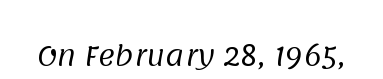
{"bold": "no", "underline": "no", "letter_spacing": "normal", "letter_spacing_em": 0.0, "glyph_px": 26}
